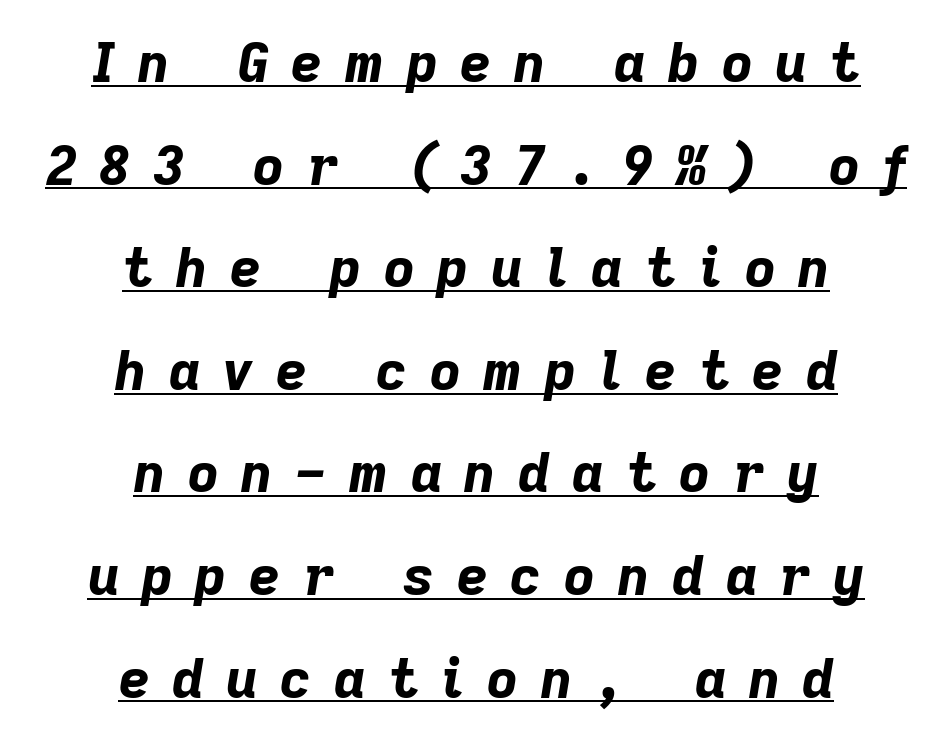
The rendering inserts visible extra space after every character. Every row of glyphs is offset so its center matches the block's center. This is heavy type, rendered in bold. The passage shown is underscored from start to finish.
